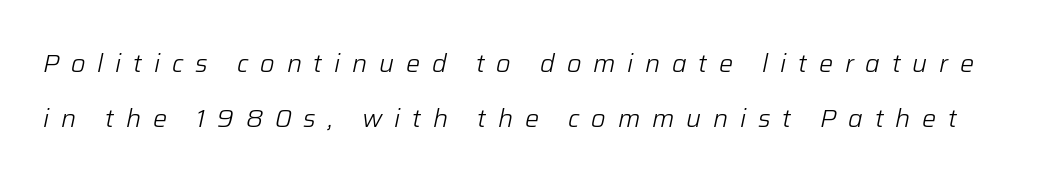
{"italic": "yes", "lean": "right", "slant_degrees": 12, "bold": "no", "underline": "no", "line_spacing": "loose", "line_spacing_ratio": 2.19, "letter_spacing": "wide", "letter_spacing_em": 0.47, "glyph_px": 25}
